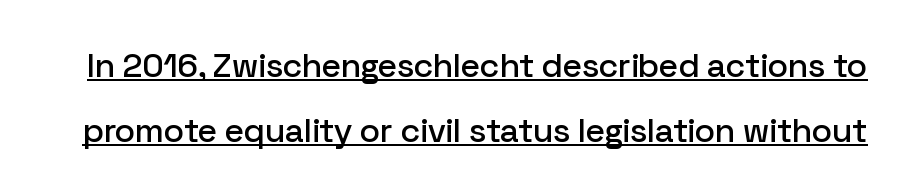
The image shows 34 px sans-serif type, upright; set loose line spacing (1.9x), normal letter spacing, underlined; low stroke contrast and a medium x-height.
